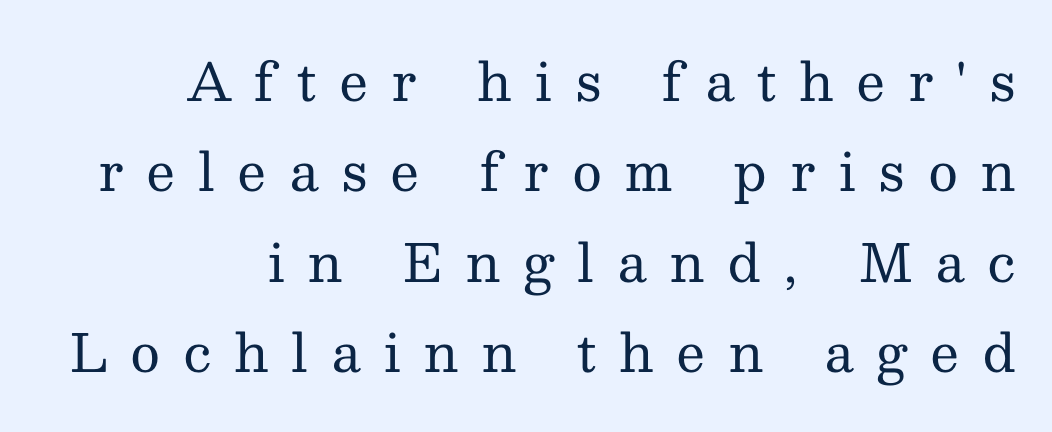
The image shows 52 px regular-weight serif type, upright; set right-aligned, line spacing 1.74x, unusually wide letter spacing (+0.43 em), not underlined; medium stroke contrast and a medium x-height.
